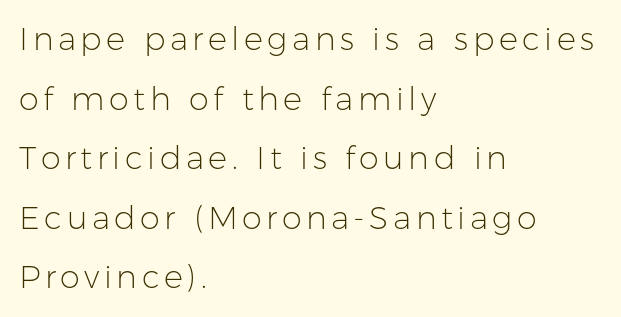
Q: Is the text bold? A: No.
Q: Is the text italic (slanted)? A: No, it is upright.
Q: Is the typeface a serif or a sans-serif typeface? A: Sans-serif.
Q: Is the text underlined? A: No.
Q: How is the paragraph aligned? A: Left-aligned.
Q: Width (condensed, normal, or wide)? A: Normal.
Q: Stroke contrast? A: Low.
Q: x-height? A: Medium.
Q: Monospaced? A: No.
